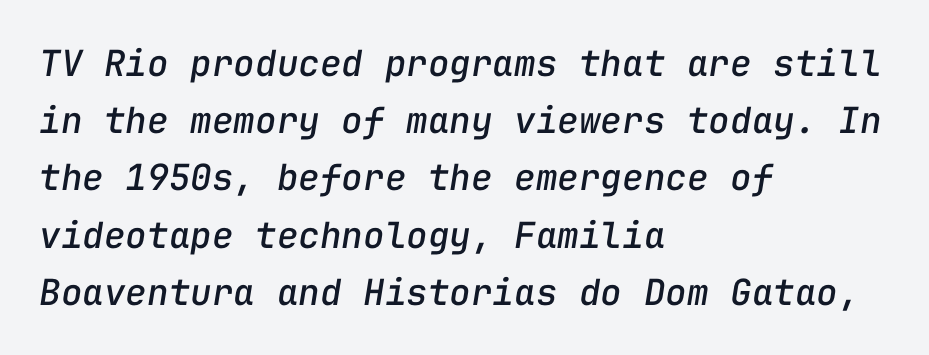
The image shows 36 px text type, italic (leaning right), monospaced; set left-aligned, normal line spacing (1.59x), normal letter spacing, not underlined; low stroke contrast and a medium x-height.
